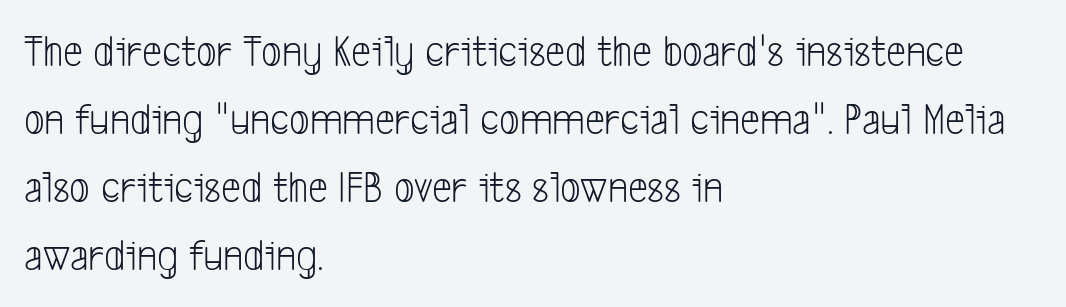
On a weight scale, this lands at 450 or below. Line beginnings align vertically; line endings do not. Default kerning and tracking; the words read as compact shapes. Look at the bottom of the vertical strokes: they stop flat, with no serifs. The line-height multiplier appears to be the usual default. Type without underlining.
